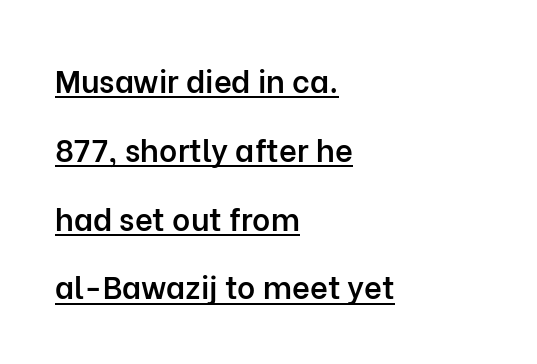
{"serif": "no", "italic": "no", "bold": "semi", "weight": "semibold", "width": "normal", "stroke_contrast": "low", "x_height": "medium", "monospaced": "no", "underline": "yes", "align": "left", "line_spacing": "loose", "line_spacing_ratio": 2.22, "letter_spacing": "normal", "letter_spacing_em": 0.0, "glyph_px": 31}
